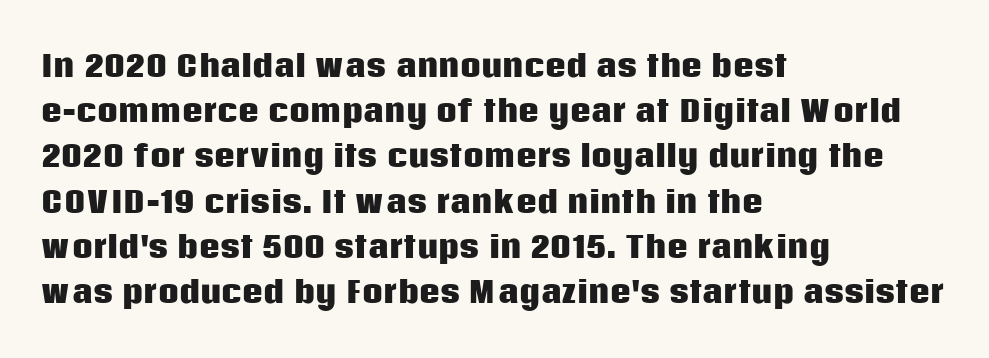
Q: Is the text bold? A: Yes.
Q: Is the text italic (slanted)? A: No, it is upright.
Q: Is the typeface a serif or a sans-serif typeface? A: Sans-serif.
Q: Is the text underlined? A: No.
Q: How is the paragraph aligned? A: Left-aligned.
Q: Is the spacing between letters normal or unusually wide? A: Normal.
Q: Is the spacing between lines tight, normal or loose? A: Normal.
Q: Width (condensed, normal, or wide)? A: Normal.
Q: Stroke contrast? A: Low.
Q: x-height? A: Large.
Q: Monospaced? A: No.
